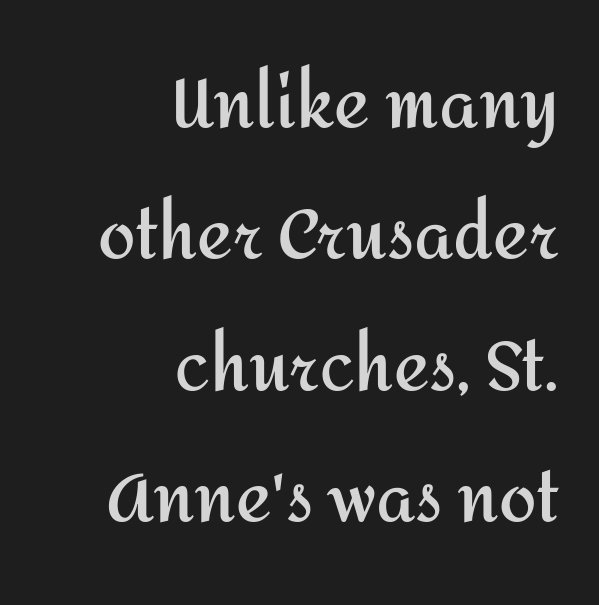
Rule under the text: the space is simply empty. Vertically, the passage feels expansive, rows floating well apart. Alignment: flush right. Is the type bold? Yes — the strokes are clearly thick and heavy. Looks like regular typesetting: each glyph gets only the width it needs. A typesetter would label this face a sans.
